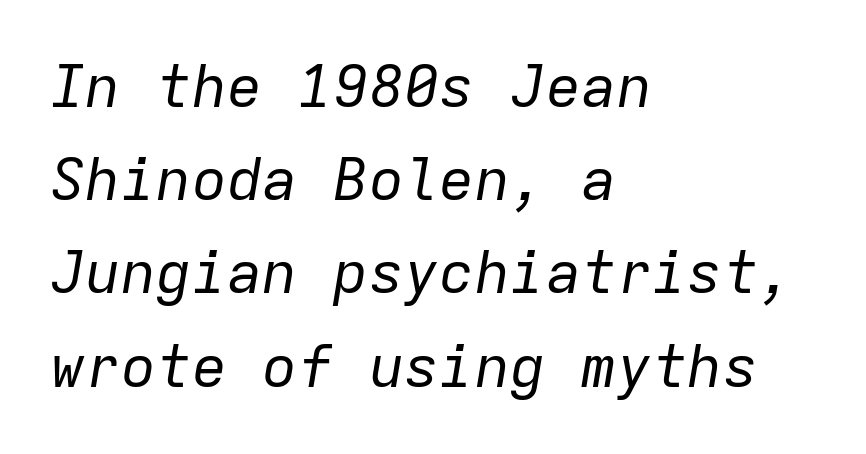
{"italic": "yes", "lean": "right", "slant_degrees": 9, "bold": "no", "weight": "regular", "width": "normal", "stroke_contrast": "low", "x_height": "medium", "monospaced": "yes", "underline": "no", "align": "left", "line_spacing": "normal", "line_spacing_ratio": 1.58, "letter_spacing": "normal", "letter_spacing_em": 0.0, "glyph_px": 59}
